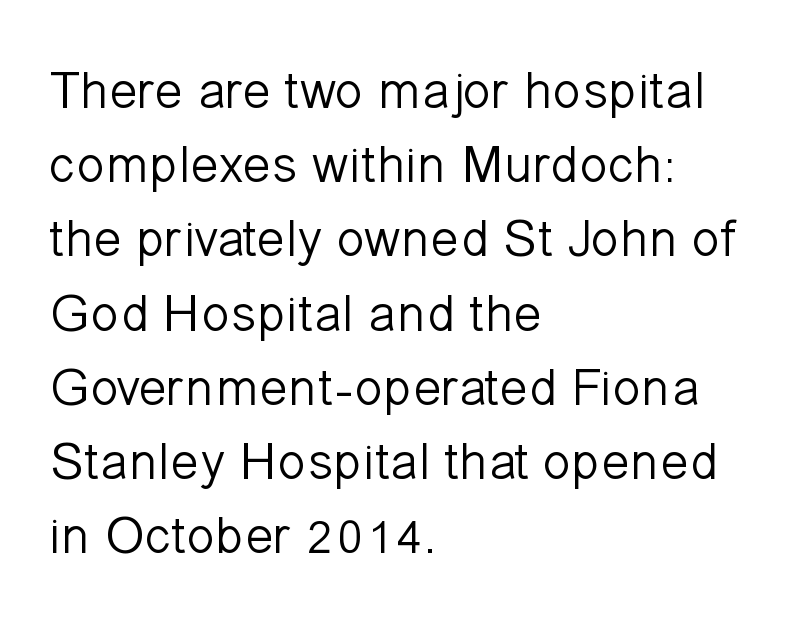
Q: Is the text bold? A: No.
Q: Is the text italic (slanted)? A: No, it is upright.
Q: Is the typeface a serif or a sans-serif typeface? A: Sans-serif.
Q: Is the text underlined? A: No.
Q: How is the paragraph aligned? A: Left-aligned.
Q: Is the spacing between letters normal or unusually wide? A: Normal.
Q: Is the spacing between lines tight, normal or loose? A: Normal.
Q: Width (condensed, normal, or wide)? A: Normal.
Q: Stroke contrast? A: Low.
Q: x-height? A: Medium.
Q: Monospaced? A: No.
